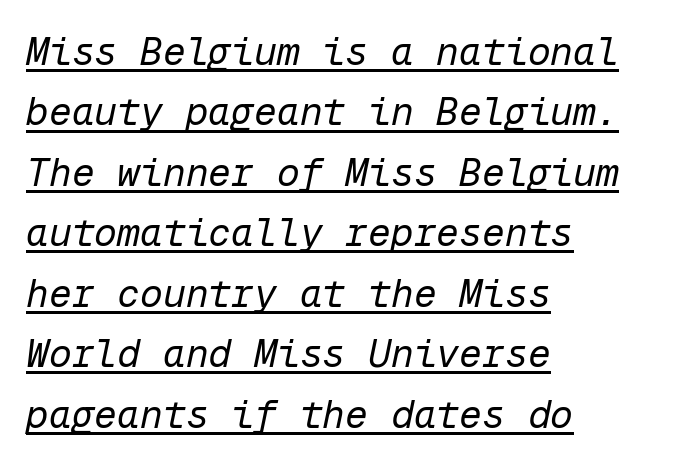
{"italic": "yes", "lean": "right", "slant_degrees": 12, "bold": "no", "weight": "regular", "width": "normal", "stroke_contrast": "low", "x_height": "medium", "monospaced": "yes", "underline": "yes", "align": "left", "line_spacing": "normal", "line_spacing_ratio": 1.59, "letter_spacing": "normal", "letter_spacing_em": 0.0, "glyph_px": 38}
